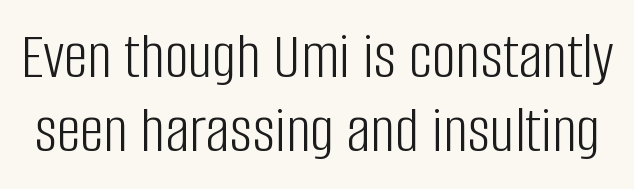
The image shows 67 px light, condensed sans-serif type, upright; set tight line spacing (1.11x), normal letter spacing, not underlined; low stroke contrast and a large x-height.
